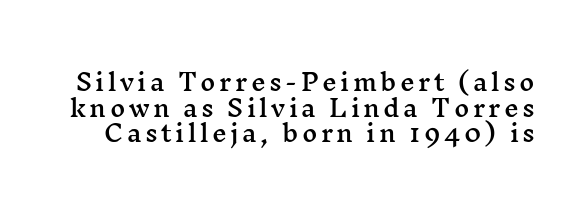
{"italic": "no", "underline": "no", "line_spacing": "tight", "line_spacing_ratio": 1.11, "glyph_px": 23}
